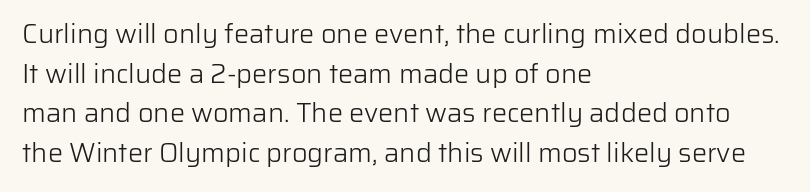
{"italic": "no", "bold": "no", "underline": "no", "align": "left", "line_spacing": "normal", "line_spacing_ratio": 1.47, "letter_spacing": "normal", "letter_spacing_em": 0.0, "glyph_px": 27}
